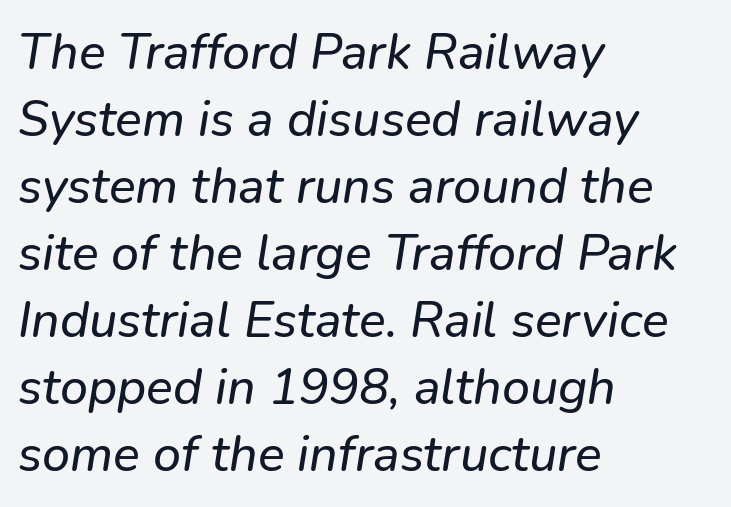
Style check: oblique. Reading down the block, your eye returns to a fixed left position each line. This sample has the flowing, uneven cadence of proportional lettering. Underlining? Definitely not there. Each word holds together tightly as a unit, with standard inter-letter gaps. Line spacing here is normal.
